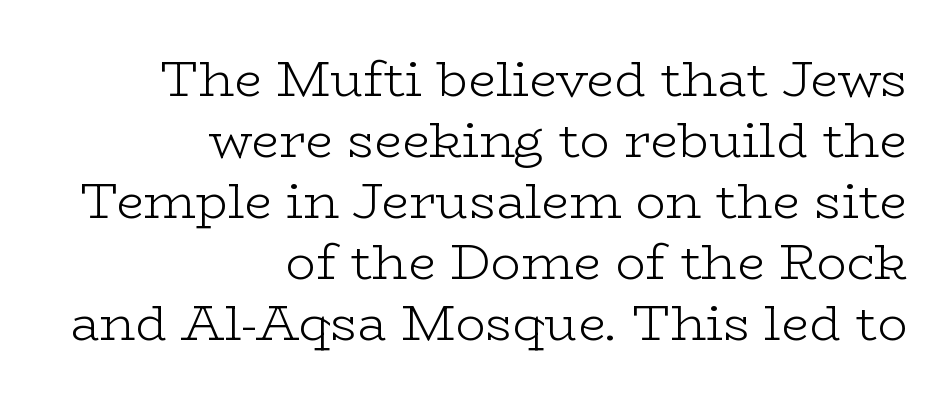
{"serif": "yes", "italic": "no", "bold": "no", "weight": "light", "width": "wide", "stroke_contrast": "low", "x_height": "medium", "monospaced": "no", "underline": "no", "align": "right", "line_spacing_ratio": 1.22, "letter_spacing": "normal", "letter_spacing_em": 0.0, "glyph_px": 50}
